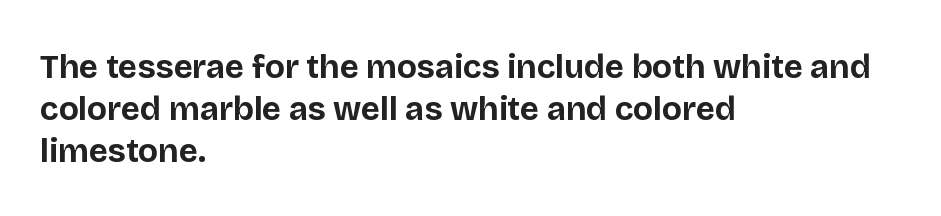
The image shows 33 px bold sans-serif type, upright; set left-aligned, normal line spacing (1.28x), normal letter spacing, not underlined; low stroke contrast and a large x-height.
